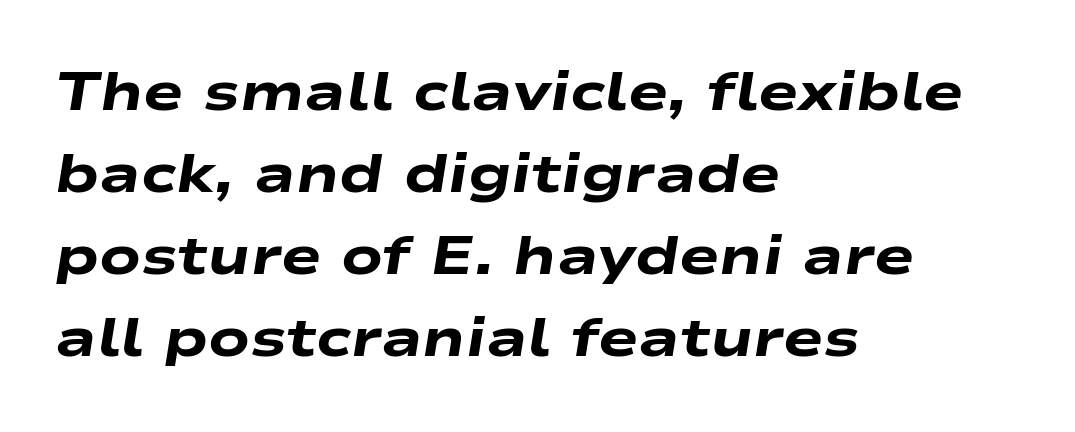
Its strokes are broad and dark, the hallmark of bold type. Leading matches the norm, producing a regular column. Is the type slanted? Yes — the strokes lean at a clear angle. Here the glyphs are tracked normally, forming tight word shapes.
